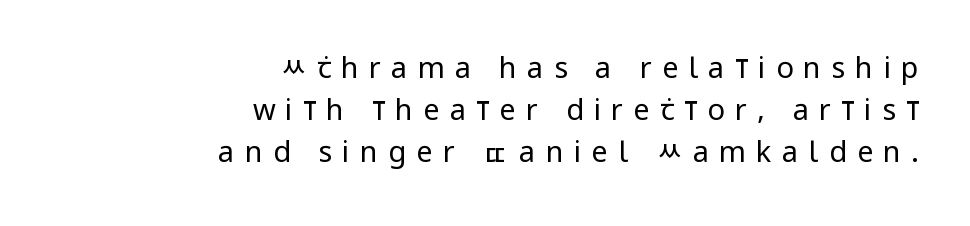
{"serif": "no", "italic": "no", "bold": "no", "weight": "regular", "width": "condensed", "stroke_contrast": "low", "x_height": "large", "monospaced": "no", "underline": "no", "align": "right", "line_spacing": "normal", "line_spacing_ratio": 1.45, "letter_spacing": "wide", "letter_spacing_em": 0.35, "glyph_px": 29}
